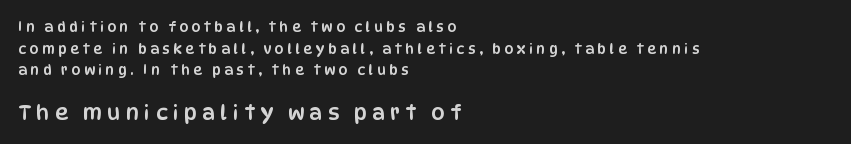
The image shows 21 px text type, upright; set left-aligned, normal line spacing (1.54x), unusually wide letter spacing (+0.25 em), not underlined; the second (bottom) block is 1.5x larger.
